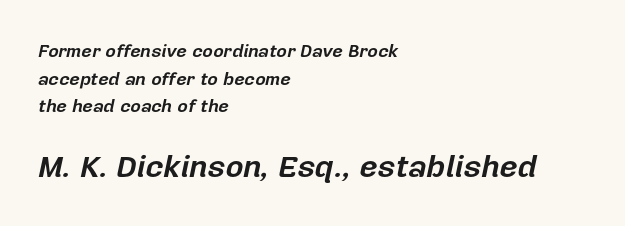
The image shows 31 px bold type, italic (leaning right); set left-aligned, normal line spacing (1.53x), normal letter spacing, not underlined; the second (bottom) block is 1.72x larger; low stroke contrast and a medium x-height.
